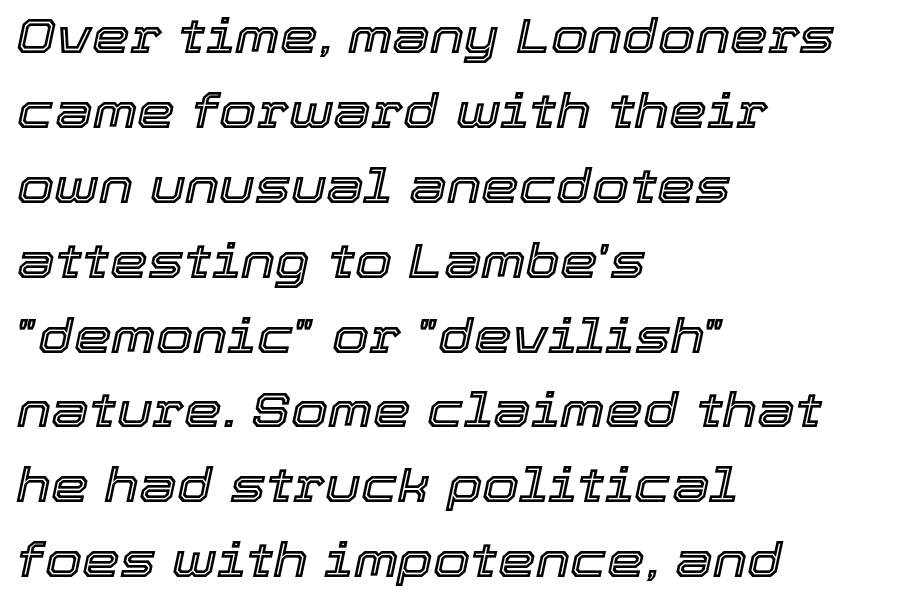
The image shows 48 px text type, italic (leaning right); set left-aligned, normal line spacing (1.56x), normal letter spacing, not underlined; a medium x-height.
